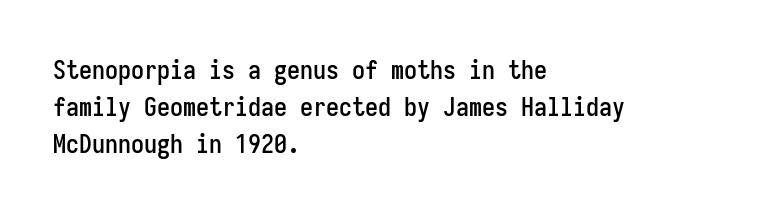
The image shows 26 px text type, upright; set left-aligned, normal line spacing (1.42x), normal letter spacing, not underlined.
